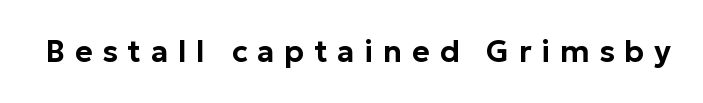
Does the lettering tilt? It doesn't — this is upright. The string is rendered with underlining switched off. Display-style spreading of the glyphs; the letterfit is very open. To sum up the face: it is a sans, with no serifs.
